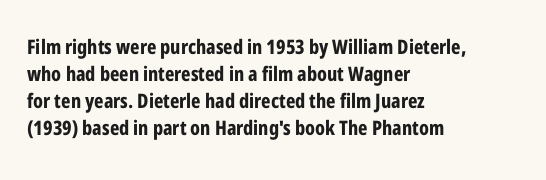
{"italic": "no", "bold": "yes", "underline": "no", "align": "left", "line_spacing": "normal", "line_spacing_ratio": 1.35, "letter_spacing": "normal", "letter_spacing_em": 0.0, "glyph_px": 20}
